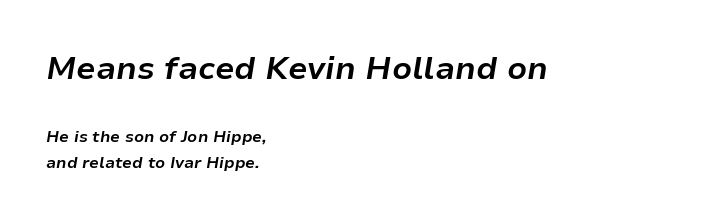
Posture: slanted. The earlier block is typeset at a bigger size than the later block. What weight is shown? A full bold with thick strokes. Notice how descenders clear the ascenders below comfortably — that's standard leading. The rendering uses natural spacing where letterforms have individual widths. Honestly, there is no underline to notice here at all.
